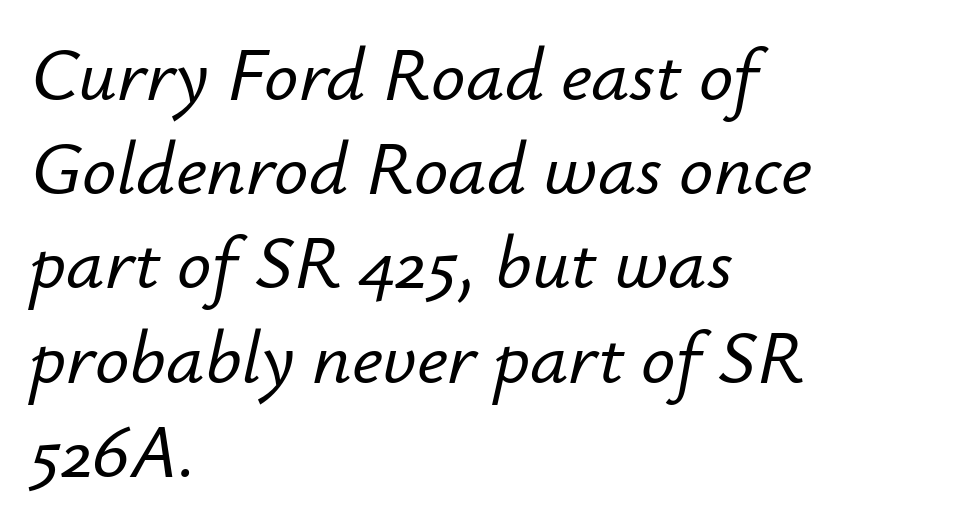
Q: Is the text italic (slanted)? A: Yes, it leans right by about 12 degrees.
Q: Is the text underlined? A: No.
Q: How is the paragraph aligned? A: Left-aligned.
Q: Is the spacing between letters normal or unusually wide? A: Normal.
Q: Width (condensed, normal, or wide)? A: Normal.
Q: Stroke contrast? A: Low.
Q: x-height? A: Small.
Q: Monospaced? A: No.
